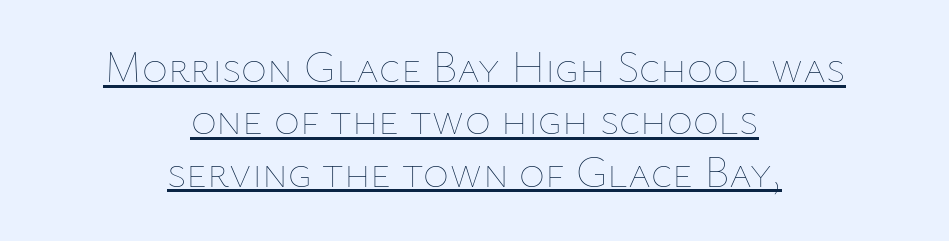
Q: Is the text bold? A: No.
Q: Is the text italic (slanted)? A: No, it is upright.
Q: Is the text underlined? A: Yes.
Q: How is the paragraph aligned? A: Centered.
Q: Is the spacing between letters normal or unusually wide? A: Normal.
Q: Width (condensed, normal, or wide)? A: Normal.
Q: Stroke contrast? A: Low.
Q: x-height? A: Medium.
Q: Monospaced? A: No.
